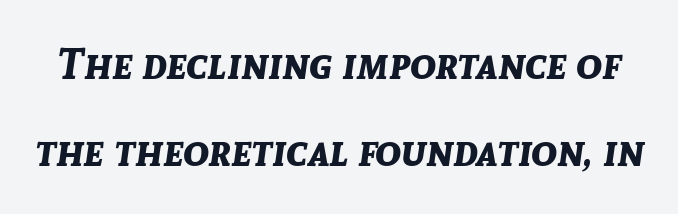
Q: Is the text bold? A: Yes.
Q: Is the text italic (slanted)? A: Yes, it leans right by about 8 degrees.
Q: Is the text underlined? A: No.
Q: Is the spacing between letters normal or unusually wide? A: Normal.
Q: Is the spacing between lines tight, normal or loose? A: Loose.
Q: Width (condensed, normal, or wide)? A: Normal.
Q: Stroke contrast? A: Low.
Q: x-height? A: Medium.
Q: Monospaced? A: No.
